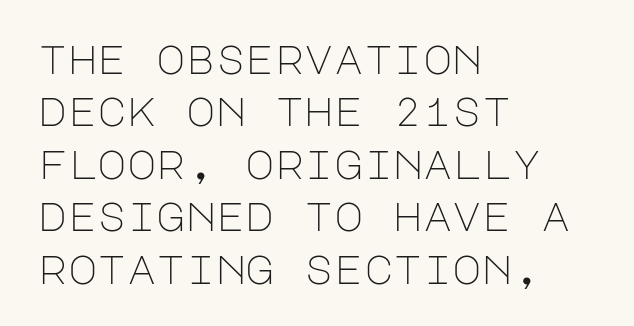
The characters display no serif detailing; their extremities are plain. The line texture is even and compact thanks to regular tracking. Is there much room between lines? A standard amount, neither cramped nor airy. The passage shown is not bold in any degree.
